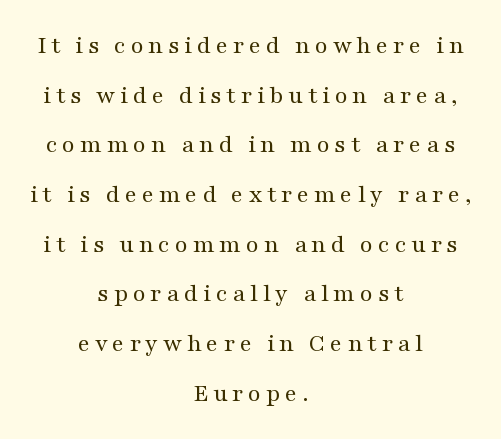
{"italic": "no", "bold": "no", "underline": "no", "align": "center", "line_spacing": "loose", "line_spacing_ratio": 1.91, "glyph_px": 26}
